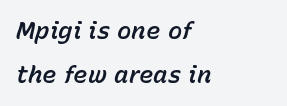
The image shows 24 px text type, italic (leaning right); set left-aligned, line spacing 1.85x, normal letter spacing, not underlined.
